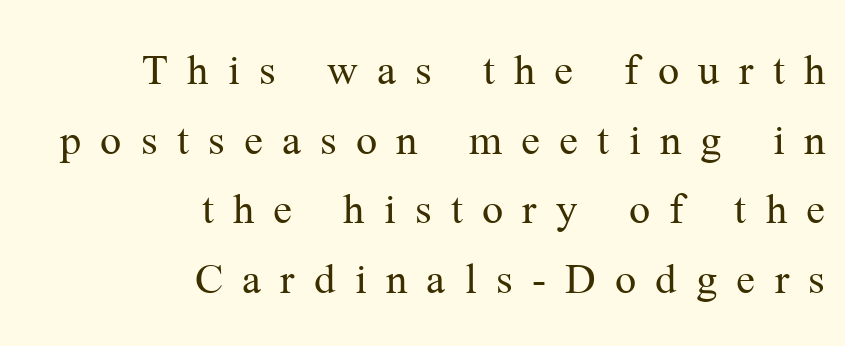
The ragged edge is on the left, which tells us the setting is flush right. This rendering widens character spacing well past its baseline value. Upright lettering throughout. Classification — serif. Is the type heavy? It reads as light-to-regular instead. Rows of type keep a routine distance in the vertical direction.
